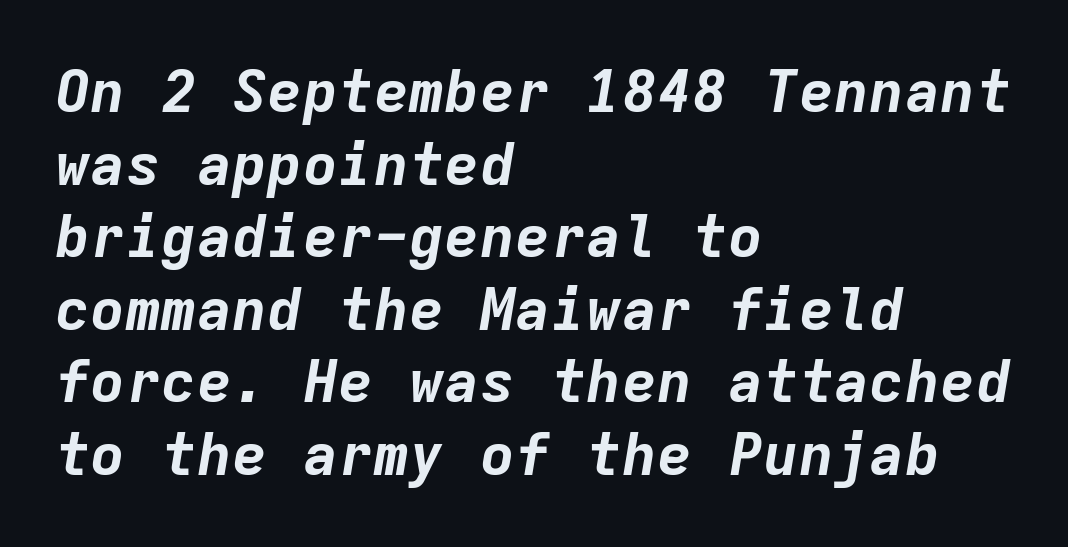
{"italic": "yes", "lean": "right", "slant_degrees": 9, "bold": "yes", "weight": "bold", "width": "normal", "stroke_contrast": "low", "x_height": "medium", "monospaced": "yes", "underline": "no", "align": "left", "line_spacing_ratio": 1.23, "letter_spacing": "normal", "letter_spacing_em": 0.0, "glyph_px": 59}
